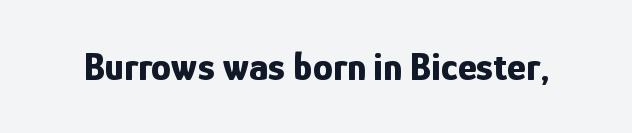
Q: Is the text bold? A: Yes.
Q: Is the text italic (slanted)? A: No, it is upright.
Q: Is the typeface a serif or a sans-serif typeface? A: Sans-serif.
Q: Is the text underlined? A: No.
Q: Is the spacing between letters normal or unusually wide? A: Normal.
Q: Width (condensed, normal, or wide)? A: Condensed.
Q: Stroke contrast? A: Low.
Q: x-height? A: Medium.
Q: Monospaced? A: No.
